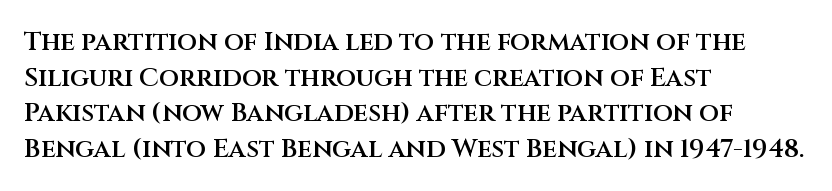
The image shows 26 px text type, upright; set left-aligned, normal line spacing (1.37x), normal letter spacing, not underlined.
